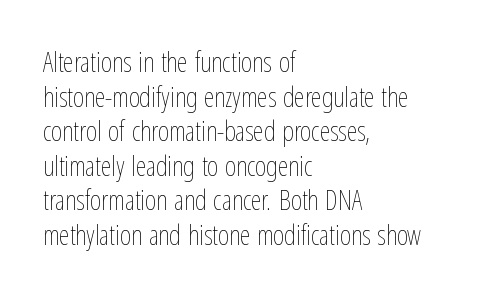
The image shows 27 px text type, upright; set left-aligned, normal line spacing (1.28x), normal letter spacing, not underlined.
